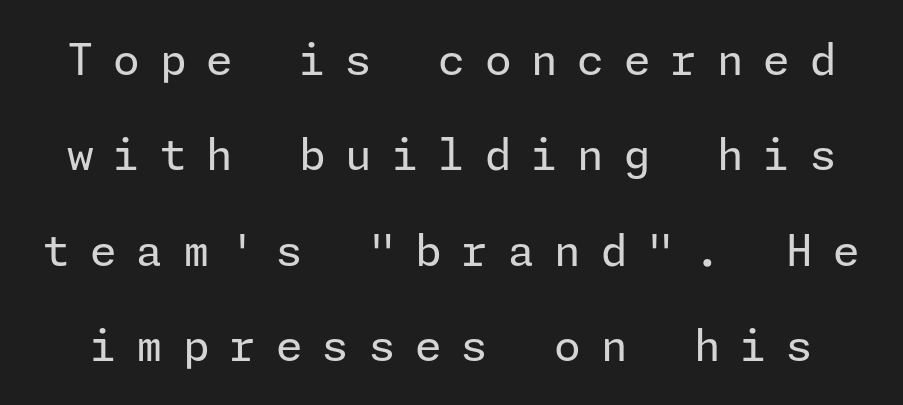
{"serif": "no", "italic": "no", "bold": "no", "weight": "regular", "width": "normal", "stroke_contrast": "low", "x_height": "medium", "underline": "no", "line_spacing": "loose", "line_spacing_ratio": 2.22, "letter_spacing": "wide", "letter_spacing_em": 0.46, "glyph_px": 43}
